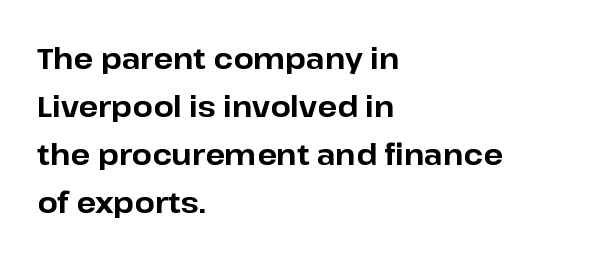
Nope, no serifs anywhere on these letters. Glance below the letters and you will spot only blank space. Character widths vary here, with narrow letters taking less room than wide ones. The glyphs have the mass of a bold cut. All the whitespace from short lines collects on the right. The type is set solid horizontally, with unmodified tracking.
